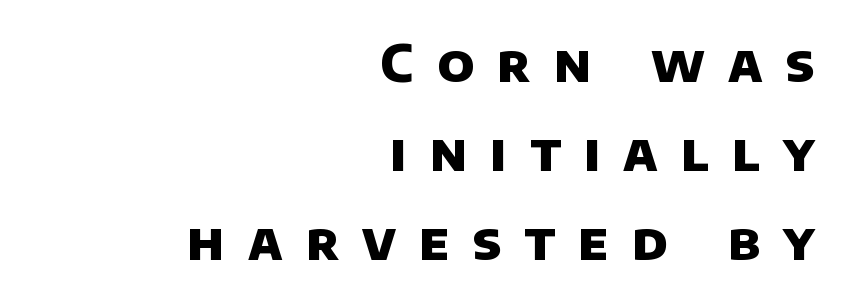
Q: Is the text bold? A: Yes.
Q: Is the typeface a serif or a sans-serif typeface? A: Sans-serif.
Q: Is the text underlined? A: No.
Q: How is the paragraph aligned? A: Right-aligned.
Q: Is the spacing between letters normal or unusually wide? A: Unusually wide.
Q: Width (condensed, normal, or wide)? A: Normal.
Q: Stroke contrast? A: Low.
Q: x-height? A: Large.
Q: Monospaced? A: No.
